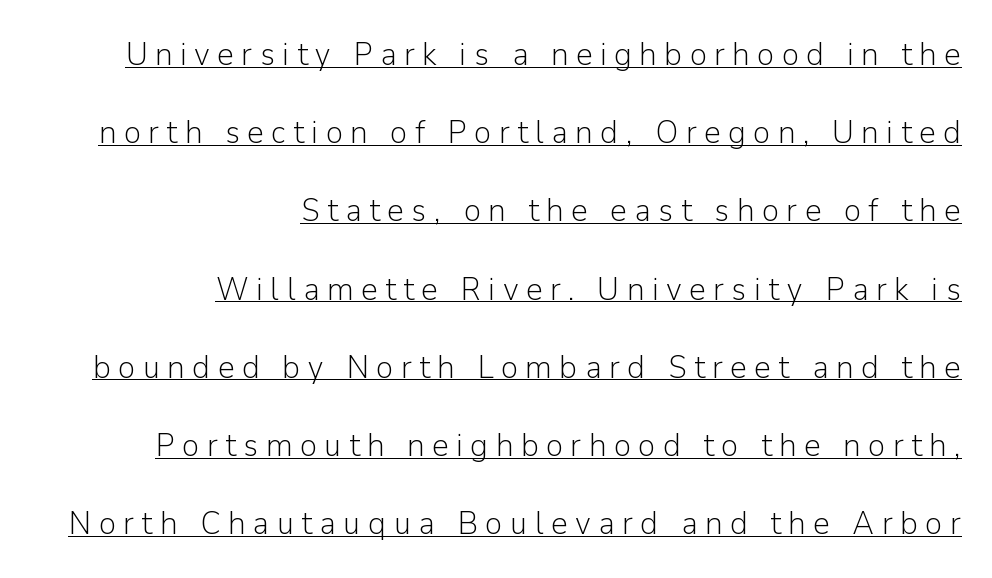
{"serif": "no", "italic": "no", "bold": "no", "weight": "light", "width": "normal", "stroke_contrast": "low", "x_height": "medium", "monospaced": "no", "underline": "yes", "align": "right", "line_spacing": "loose", "line_spacing_ratio": 2.37, "letter_spacing": "wide", "letter_spacing_em": 0.22, "glyph_px": 33}
